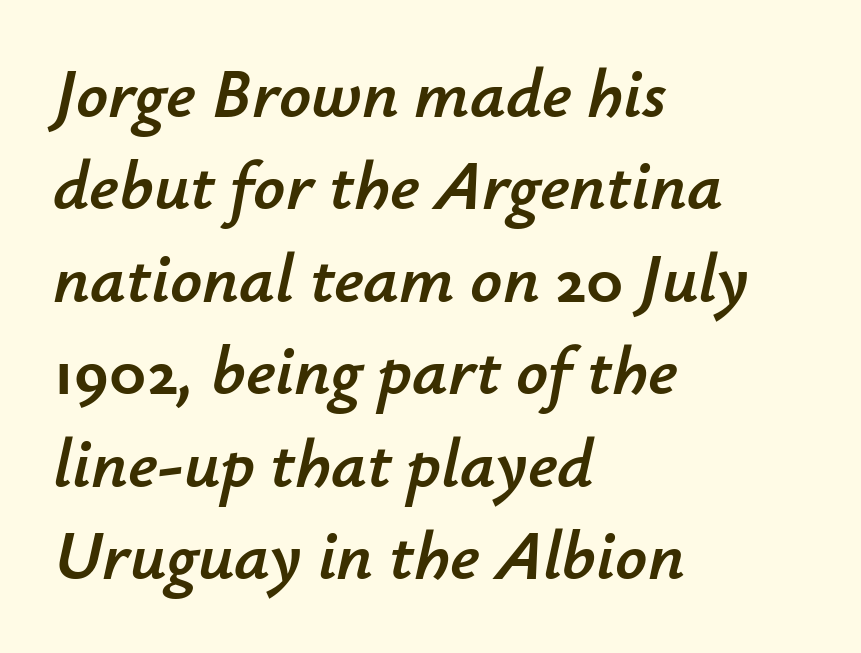
{"italic": "yes", "lean": "right", "slant_degrees": 12, "width": "normal", "stroke_contrast": "low", "x_height": "small", "monospaced": "no", "underline": "no", "align": "left", "line_spacing": "normal", "line_spacing_ratio": 1.32, "letter_spacing": "normal", "letter_spacing_em": 0.0, "glyph_px": 70}
